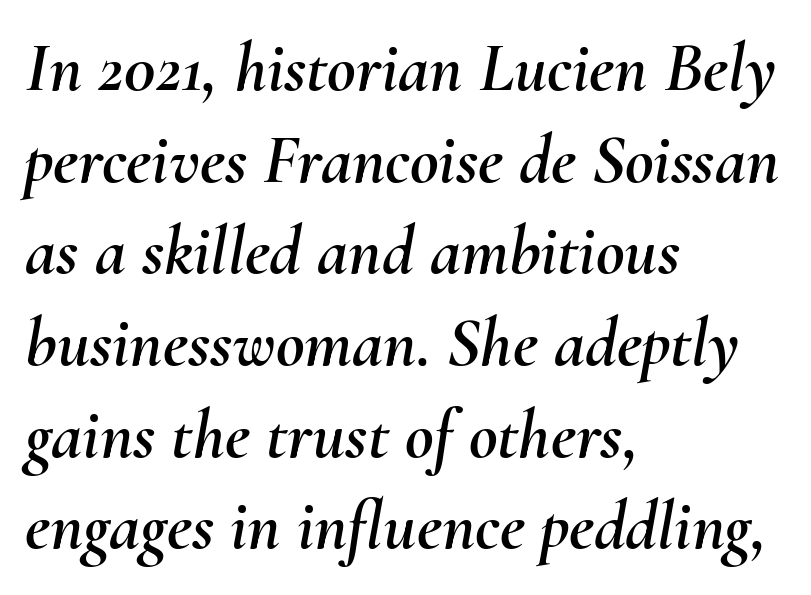
Q: Is the text italic (slanted)? A: Yes, it leans right by about 10 degrees.
Q: Is the text underlined? A: No.
Q: How is the paragraph aligned? A: Left-aligned.
Q: Is the spacing between letters normal or unusually wide? A: Normal.
Q: Is the spacing between lines tight, normal or loose? A: Normal.
Q: Width (condensed, normal, or wide)? A: Normal.
Q: Stroke contrast? A: Medium.
Q: x-height? A: Small.
Q: Monospaced? A: No.
